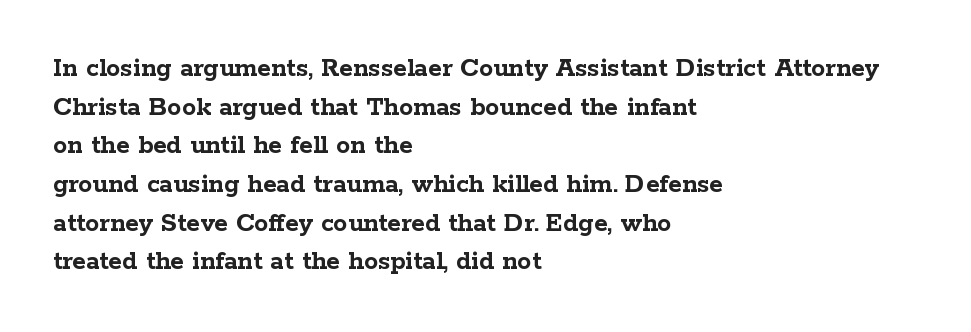
In terms of leading, this rendering sits right in the middle. What stands out about the letter spacing? Nothing — it is the standard amount. Upright lettering throughout. Look at the bottom of the vertical strokes: they flare into serifs here. In terms of weight, the rendering is a true, heavy bold.
